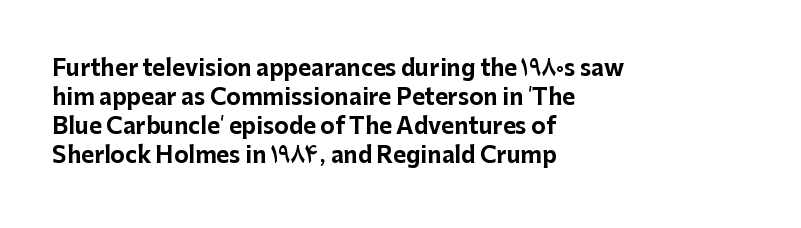
The image shows 22 px bold type, upright; set left-aligned, normal line spacing (1.32x), normal letter spacing, not underlined.
